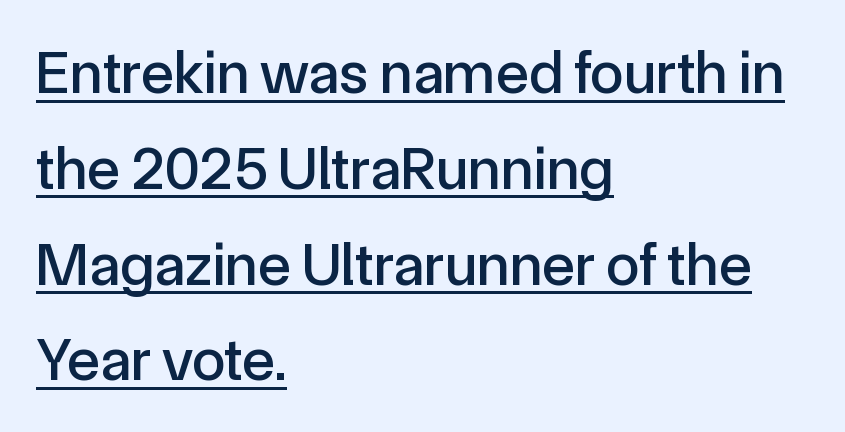
{"serif": "no", "italic": "no", "width": "normal", "x_height": "medium", "monospaced": "no", "underline": "yes", "align": "left", "line_spacing": "normal", "line_spacing_ratio": 1.57, "letter_spacing": "normal", "letter_spacing_em": 0.0, "glyph_px": 61}
